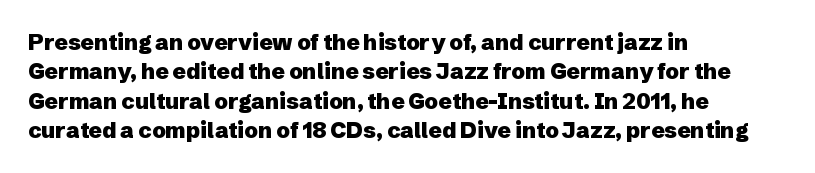
{"italic": "no", "bold": "yes", "underline": "no", "align": "left", "line_spacing": "normal", "line_spacing_ratio": 1.34, "letter_spacing": "normal", "letter_spacing_em": 0.0, "glyph_px": 22}
